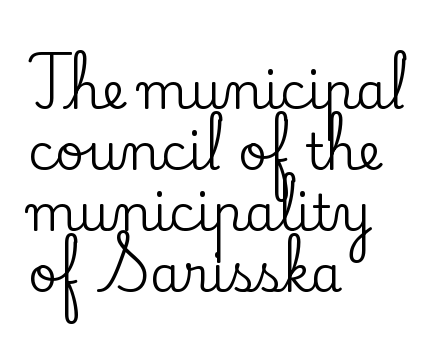
{"serif": "yes", "italic": "no", "width": "normal", "stroke_contrast": "low", "x_height": "small", "monospaced": "no", "underline": "no", "align": "left", "line_spacing_ratio": 1.22, "letter_spacing": "normal", "letter_spacing_em": 0.0, "glyph_px": 50}
